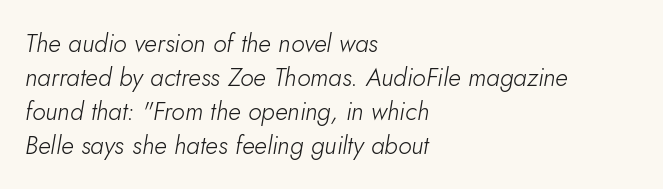
Q: Is the text bold? A: No.
Q: Is the text italic (slanted)? A: Yes, it leans right by about 10 degrees.
Q: Is the text underlined? A: No.
Q: How is the paragraph aligned? A: Left-aligned.
Q: Is the spacing between letters normal or unusually wide? A: Normal.
Q: Is the spacing between lines tight, normal or loose? A: Normal.
